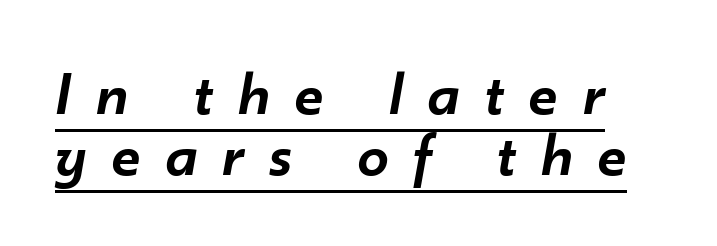
The image shows 62 px semibold type, italic (leaning right); set tight line spacing (0.99x), unusually wide letter spacing (+0.41 em), underlined; low stroke contrast and a small x-height.
